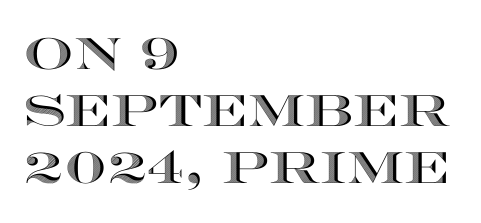
The image shows 44 px wide type, upright; set left-aligned, normal line spacing (1.3x), normal letter spacing, not underlined; a large x-height.
